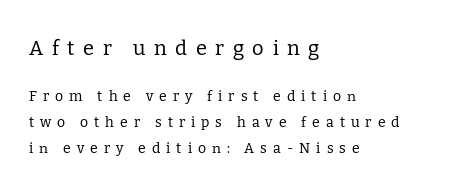
The image shows 20 px text type, upright; set left-aligned, line spacing 1.88x, unusually wide letter spacing (+0.43 em), not underlined; the first (top) block is 1.43x larger.
